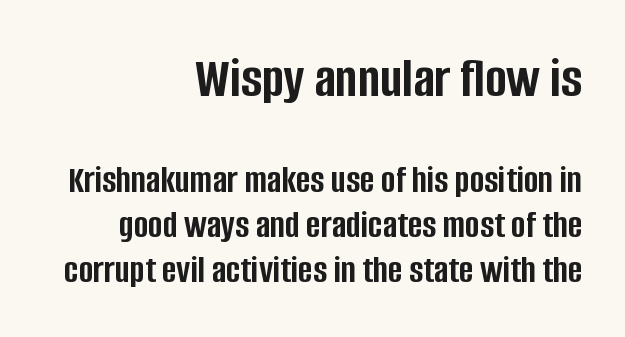
The image shows 58 px semibold, condensed sans-serif type, upright; set right-aligned, tight line spacing (1.15x), normal letter spacing, not underlined; the first (top) block is 1.49x larger; low stroke contrast and a large x-height.
